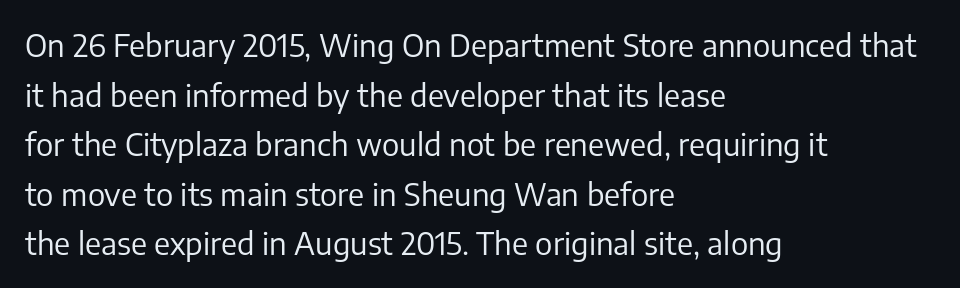
The image shows 31 px regular-weight sans-serif type, upright; set left-aligned, normal line spacing (1.6x), normal letter spacing, not underlined; low stroke contrast and a medium x-height.
